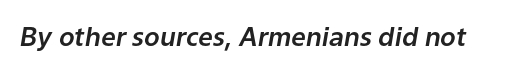
A clean baseline with only descenders dipping below it. Letter spacing: default. The specimen reads as italic at a glance.
